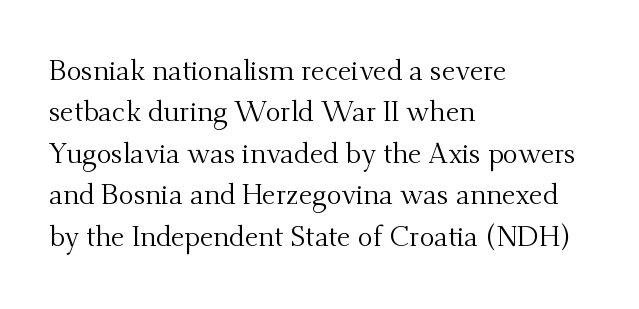
The image shows 28 px regular-weight serif type, upright; set left-aligned, normal line spacing (1.48x), normal letter spacing, not underlined; medium stroke contrast and a small x-height.
